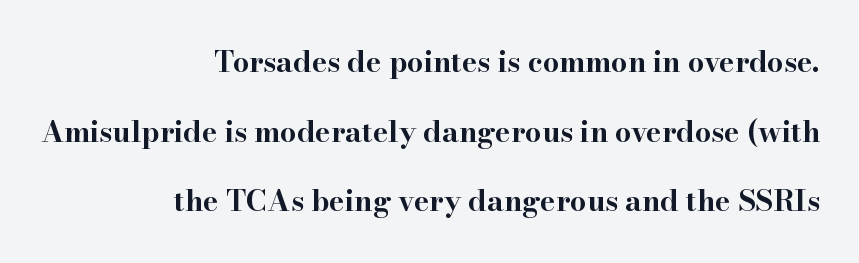
The image shows 29 px bold, wide serif type, upright; set right-aligned, loose line spacing (2.4x), normal letter spacing, not underlined; high stroke contrast and a small x-height.
